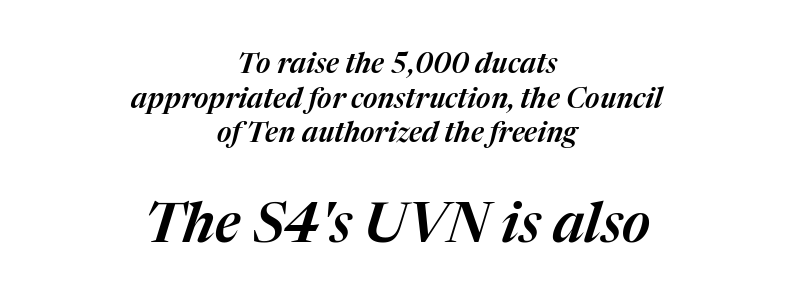
{"italic": "yes", "lean": "right", "slant_degrees": 17, "width": "normal", "stroke_contrast": "medium", "x_height": "medium", "monospaced": "no", "underline": "no", "align": "center", "line_spacing_ratio": 1.24, "letter_spacing": "normal", "letter_spacing_em": 0.0, "larger_block": "second", "size_ratio": 1.96, "glyph_px": 55}
